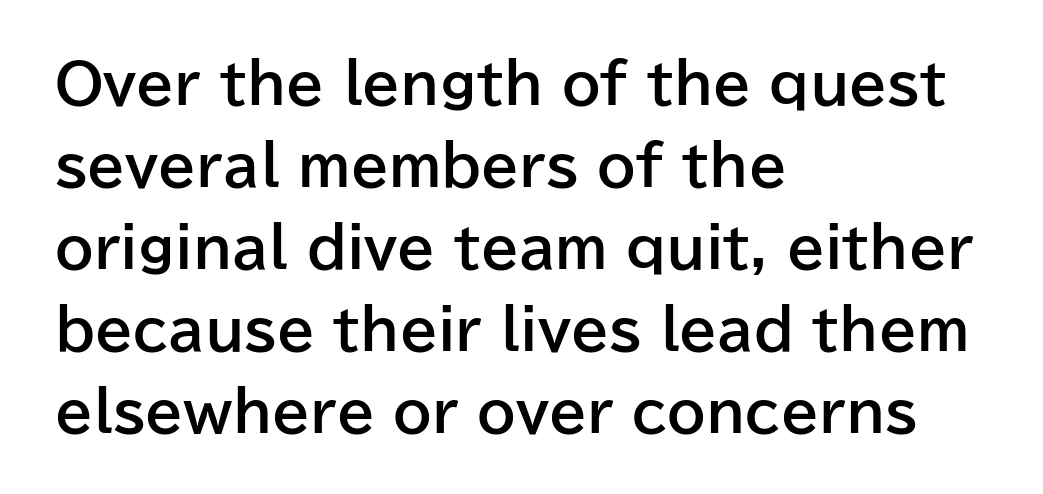
The image shows 55 px bold sans-serif type, upright; set left-aligned, normal line spacing (1.49x), normal letter spacing, not underlined; low stroke contrast and a medium x-height.
